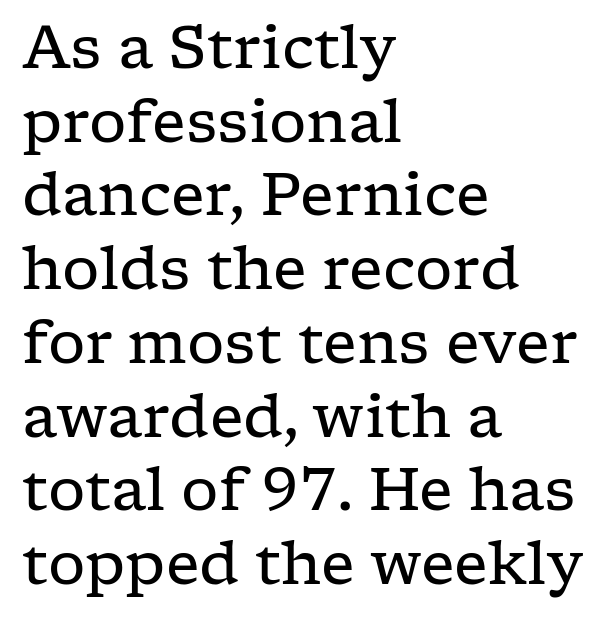
The image shows 59 px regular-weight, wide serif type, upright; set left-aligned, normal line spacing (1.25x), normal letter spacing, not underlined; low stroke contrast and a medium x-height.
